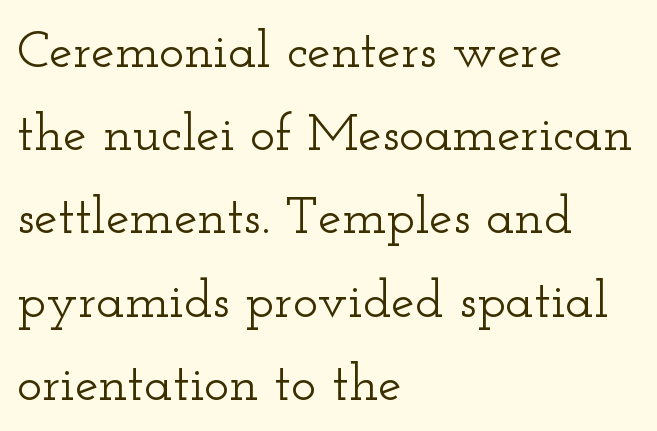
{"serif": "yes", "italic": "no", "width": "wide", "stroke_contrast": "low", "x_height": "small", "monospaced": "no", "underline": "no", "align": "left", "line_spacing": "normal", "line_spacing_ratio": 1.57, "letter_spacing": "normal", "letter_spacing_em": 0.0, "glyph_px": 53}
